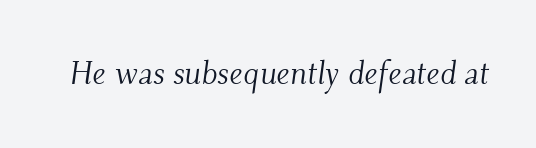
{"serif": "yes", "italic": "yes", "lean": "right", "slant_degrees": 9, "bold": "no", "weight": "light", "width": "normal", "stroke_contrast": "medium", "x_height": "small", "monospaced": "no", "underline": "no", "letter_spacing": "normal", "letter_spacing_em": 0.0, "glyph_px": 32}
